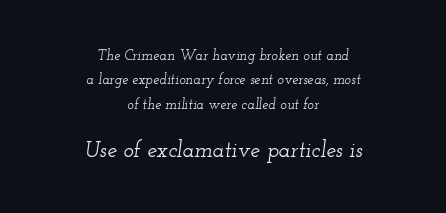
The image shows 22 px text type, italic (leaning right); set centered, line spacing 1.75x, normal letter spacing, not underlined; the second (bottom) block is 1.57x larger.
